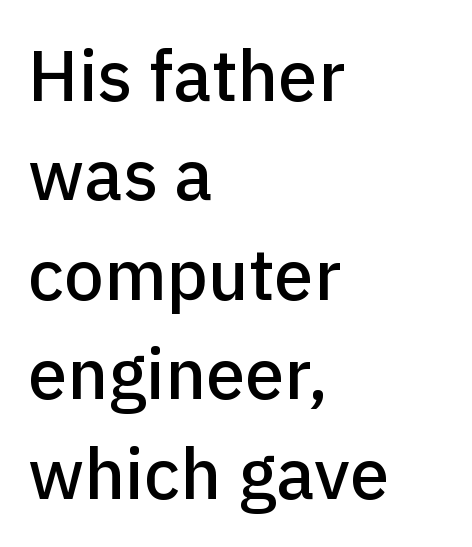
How are the letters spaced? Ordinarily, with no added tracking. These lines stack with their left ends in a neat column. Rendered with straight, roman letterforms. Underline: absent.
